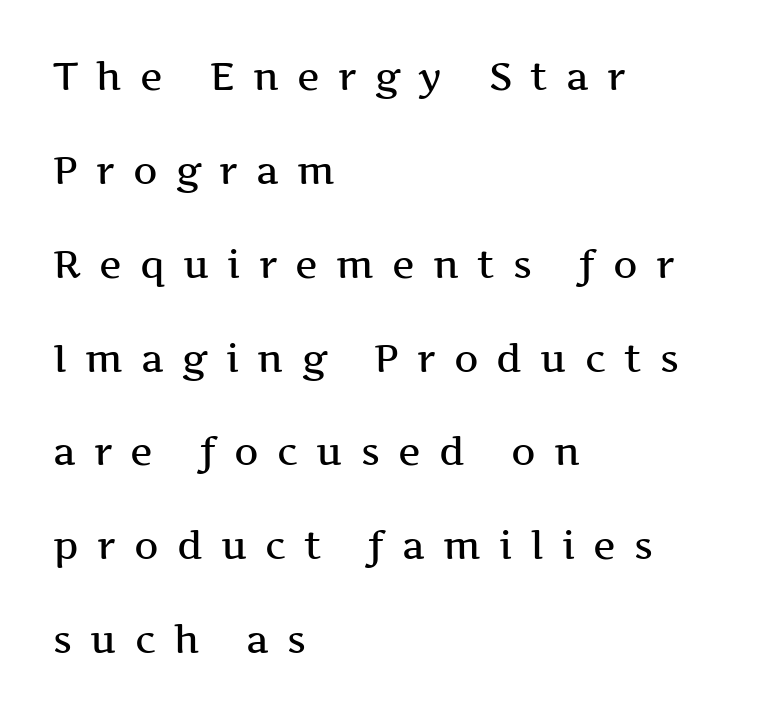
{"serif": "yes", "italic": "no", "width": "wide", "stroke_contrast": "medium", "x_height": "medium", "monospaced": "no", "underline": "no", "align": "left", "line_spacing": "loose", "line_spacing_ratio": 2.47, "letter_spacing": "wide", "letter_spacing_em": 0.48, "glyph_px": 38}
